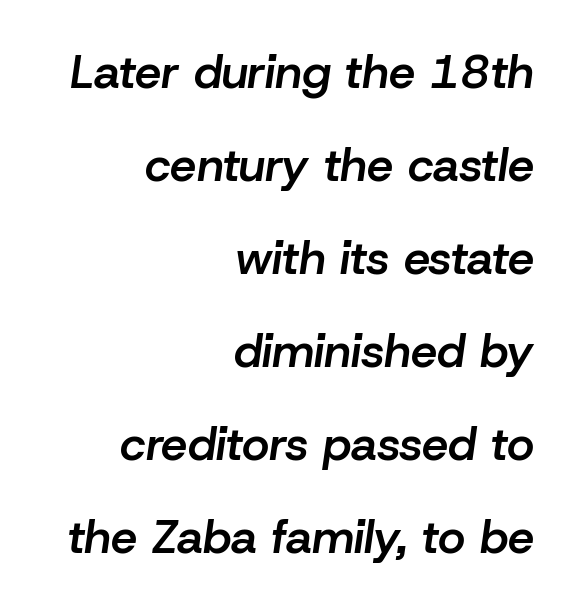
Q: Is the text bold? A: Semi-bold.
Q: Is the text italic (slanted)? A: Yes, it leans right by about 8 degrees.
Q: Is the text underlined? A: No.
Q: How is the paragraph aligned? A: Right-aligned.
Q: Is the spacing between letters normal or unusually wide? A: Normal.
Q: Is the spacing between lines tight, normal or loose? A: Loose.
Q: Width (condensed, normal, or wide)? A: Normal.
Q: Stroke contrast? A: Low.
Q: x-height? A: Medium.
Q: Monospaced? A: No.
